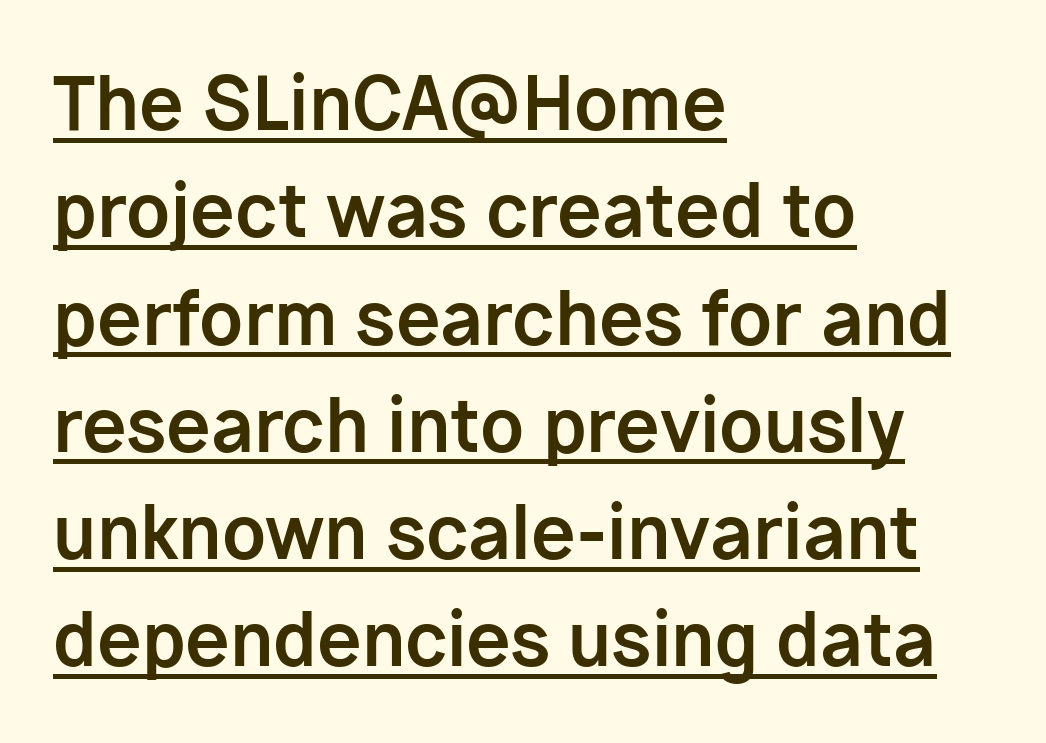
The image shows 72 px bold sans-serif type, upright; set left-aligned, normal line spacing (1.49x), normal letter spacing, underlined; low stroke contrast and a medium x-height.
